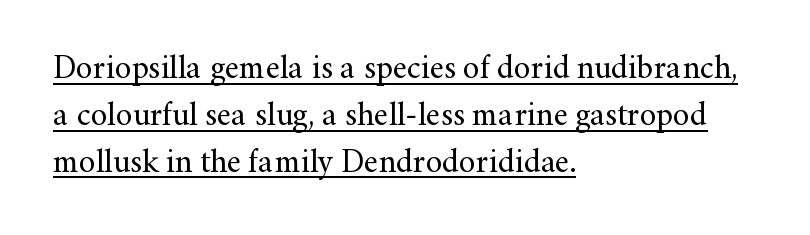
{"serif": "yes", "italic": "no", "bold": "no", "weight": "regular", "width": "normal", "stroke_contrast": "medium", "x_height": "small", "monospaced": "no", "underline": "yes", "align": "left", "line_spacing": "normal", "line_spacing_ratio": 1.42, "letter_spacing": "normal", "letter_spacing_em": 0.0, "glyph_px": 33}
